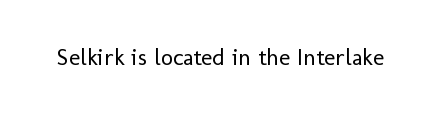
Q: Is the text bold? A: No.
Q: Is the text italic (slanted)? A: No, it is upright.
Q: Is the text underlined? A: No.
Q: Is the spacing between letters normal or unusually wide? A: Normal.
